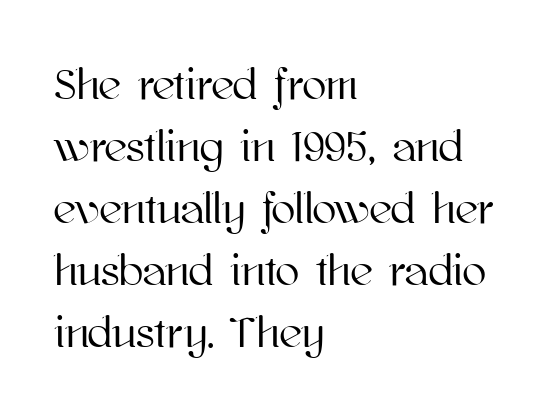
{"italic": "no", "width": "normal", "stroke_contrast": "high", "x_height": "medium", "monospaced": "no", "underline": "no", "align": "left", "line_spacing": "normal", "line_spacing_ratio": 1.41, "letter_spacing": "normal", "letter_spacing_em": 0.0, "glyph_px": 44}
